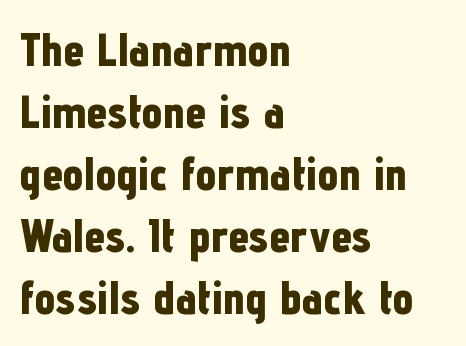
Nothing unusual about the tracking: characters are spaced as the font intends. The face used here has the dense, thick strokes of a bold. Short and long lines alike share a common starting point at left. These lines are rendered in a variable-pitch font. Regular leading.
